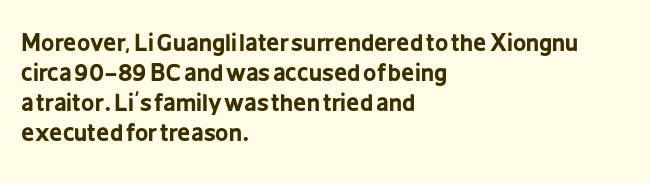
The image shows 23 px bold type, upright; set left-aligned, normal line spacing (1.3x), normal letter spacing, not underlined.
